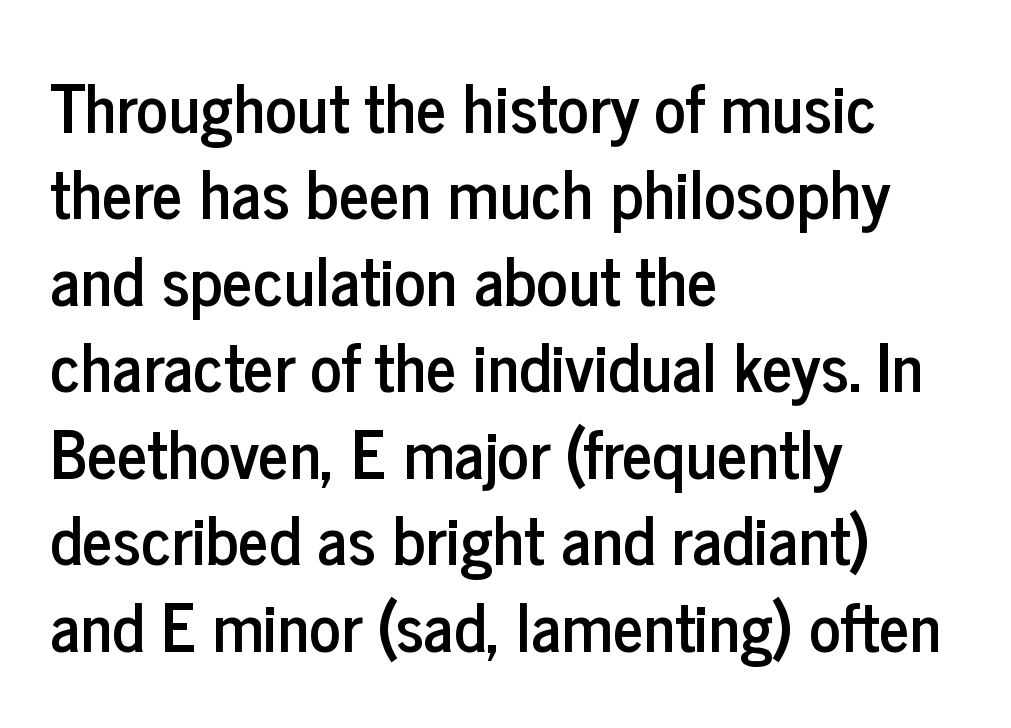
The image shows 66 px condensed sans-serif type, upright; set left-aligned, normal line spacing (1.31x), normal letter spacing, not underlined; low stroke contrast and a medium x-height.
